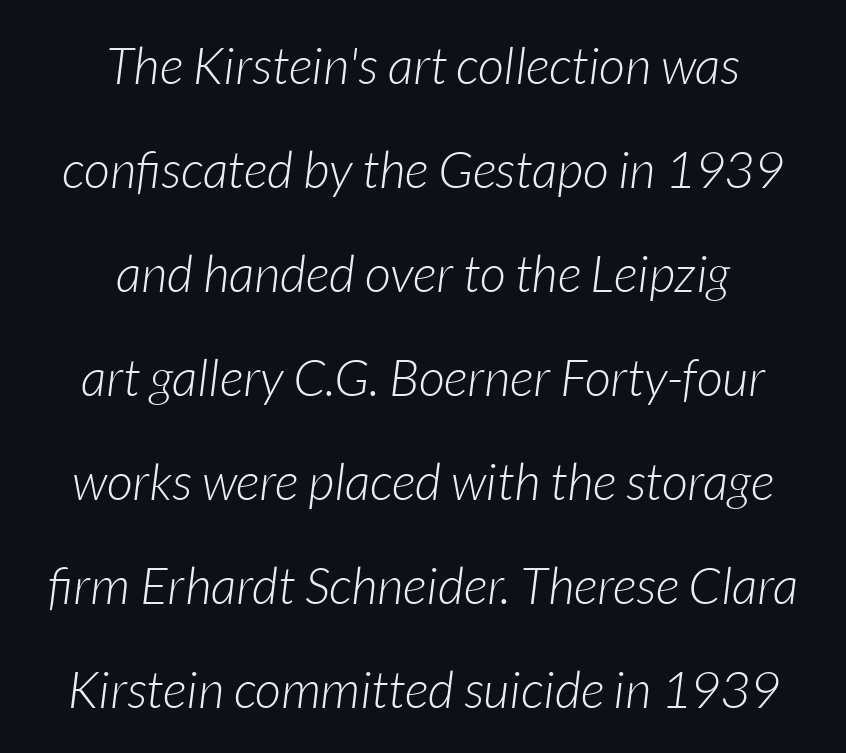
{"italic": "yes", "lean": "right", "slant_degrees": 7, "bold": "no", "weight": "light", "width": "normal", "stroke_contrast": "low", "x_height": "medium", "monospaced": "no", "underline": "no", "align": "center", "line_spacing": "loose", "line_spacing_ratio": 2.04, "letter_spacing": "normal", "letter_spacing_em": 0.0, "glyph_px": 51}
